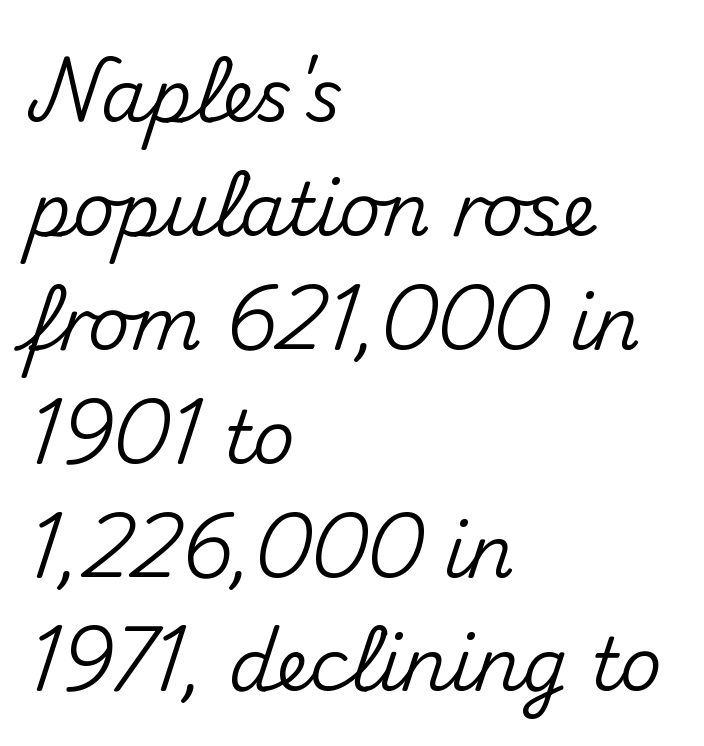
Q: Is the text italic (slanted)? A: Yes.
Q: Is the typeface a serif or a sans-serif typeface? A: Sans-serif.
Q: Is the text underlined? A: No.
Q: How is the paragraph aligned? A: Left-aligned.
Q: Is the spacing between letters normal or unusually wide? A: Normal.
Q: Is the spacing between lines tight, normal or loose? A: Normal.
Q: Width (condensed, normal, or wide)? A: Normal.
Q: Stroke contrast? A: Medium.
Q: x-height? A: Small.
Q: Monospaced? A: No.
